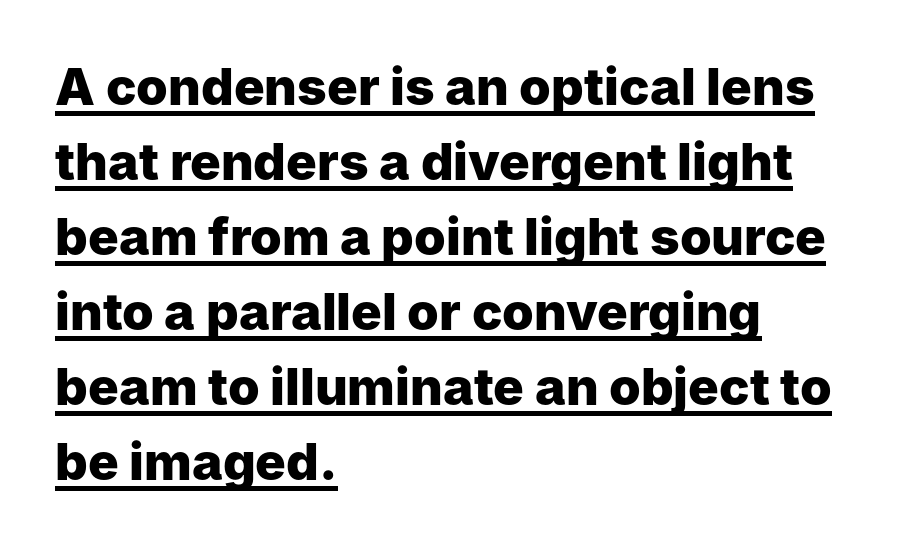
The image shows 51 px heavy sans-serif type, upright; set left-aligned, normal line spacing (1.47x), normal letter spacing, underlined; low stroke contrast and a medium x-height.
